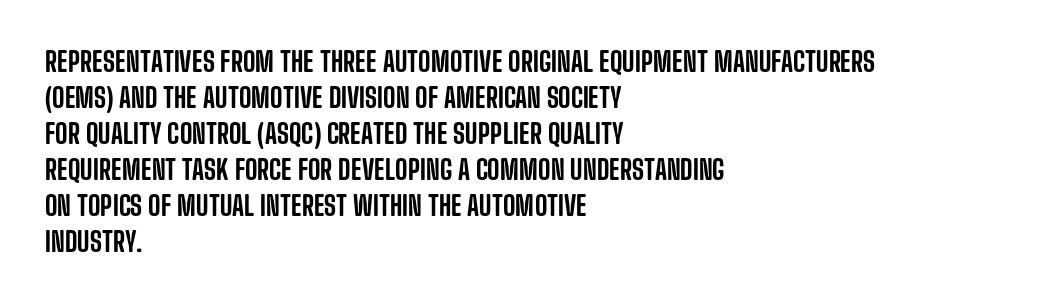
The image shows 27 px text type, upright; set left-aligned, normal line spacing (1.33x), normal letter spacing, not underlined.
